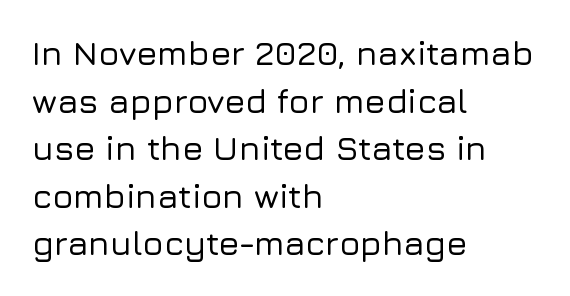
The image shows 34 px sans-serif type, upright; set left-aligned, normal line spacing (1.4x), normal letter spacing, not underlined; low stroke contrast and a medium x-height.
